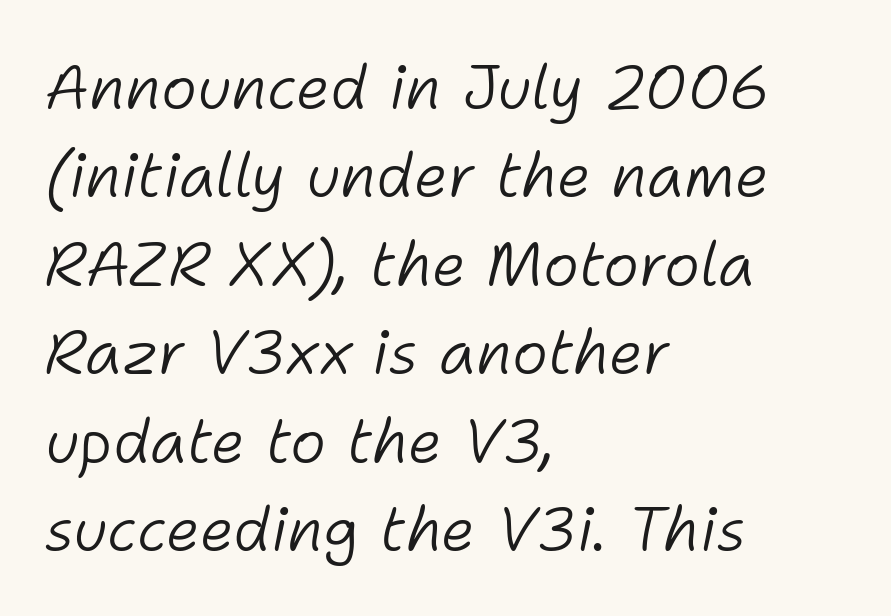
The rendering applies a slant to the glyphs. Default kerning and tracking; the words read as compact shapes. Character widths vary here, with narrow letters taking less room than wide ones. Just letters on the line, the space beneath them empty. No letter is thick-stroked: the sample isn't bold.
